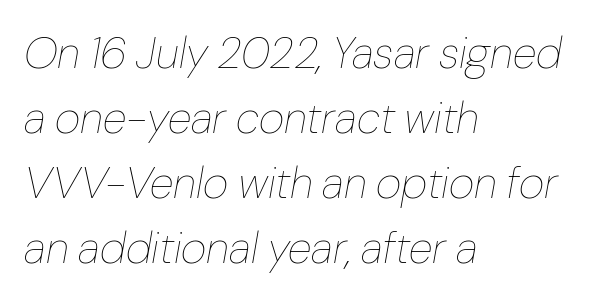
Compared with a centered layout, this one pins lines to the left instead. Is this a fixed-width face? No — the glyphs have proportional, varying widths. When letters slant like this, we call the style italic. Rows of type keep a routine distance in the vertical direction.
